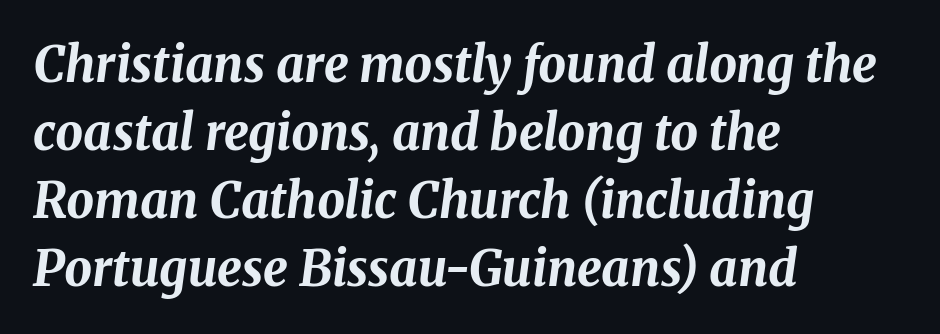
The rendering keeps characters at their native spacing. The face used here is proportionally spaced, like ordinary book or web type. The lines sit at an ordinary, default distance from one another. The glyphs are unaccompanied by any horizontal stroke below them. Tall strokes in this sample are angled rather than plumb.
